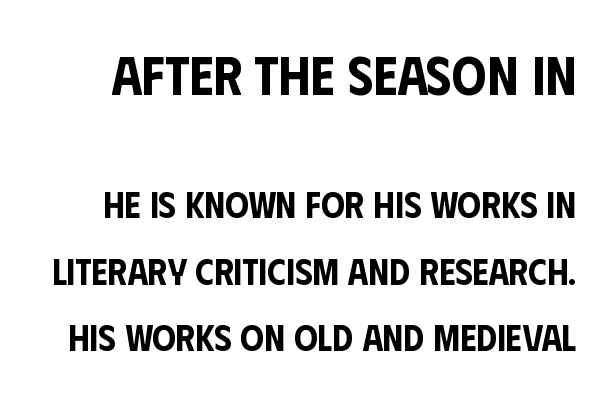
The image shows 55 px condensed sans-serif type, upright; set line spacing 1.79x, normal letter spacing, not underlined; the first (top) block is 1.49x larger; low stroke contrast and a large x-height.
